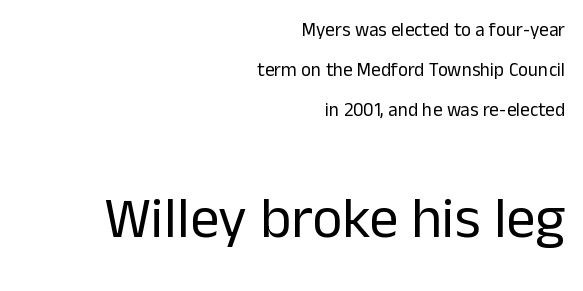
What's the leading like? Stretched, with rows far apart. This is sans-serif lettering, the kind often seen on screens and signage. Line endings align vertically; line beginnings do not. The tracking reads as untouched default to a designer's eye. Every character sits straight up, as roman type does. Rule under the text: the space is simply empty.
